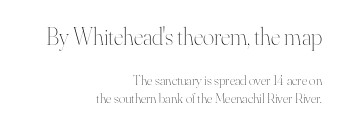
Reading down the column, the eye jumps a familiar distance to each next line. No letter is thick-stroked: the sample isn't bold. Block one is the big one; block two sits smaller underneath. Underline: absent. The letters stand straight up with perfectly vertical stems.
